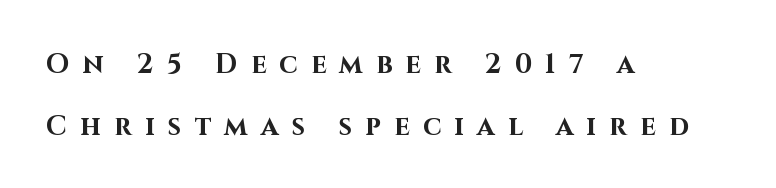
The image shows 27 px bold type, upright; set left-aligned, loose line spacing (2.31x), unusually wide letter spacing (+0.49 em), not underlined.
